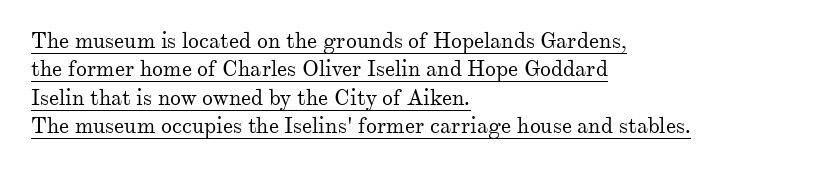
The text block is weighted toward the left margin, trailing off unevenly rightward. Characters follow at the spacing the type designer built in. Heaviness? Minimal to ordinary, like unemphasized prose. The string is rendered with underlining switched on. The axis of the letterforms is exactly vertical. The block of text has a typical density, with ordinary space between rows.
